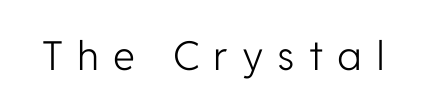
Grotesque or geometric, the face here clearly has no serifs. Think of a printed novel: that variable character pitch is what you see here. Heft: none added — not bold. This rendering features lettering with no underline. Italic? Not at all — the glyphs are vertical. You could only call the tracking loose — the letters float apart.
